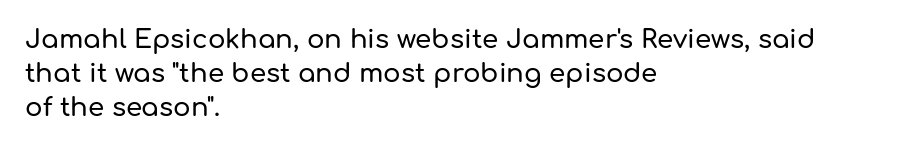
The image shows 26 px text type, upright; set left-aligned, normal line spacing (1.3x), normal letter spacing, not underlined.
